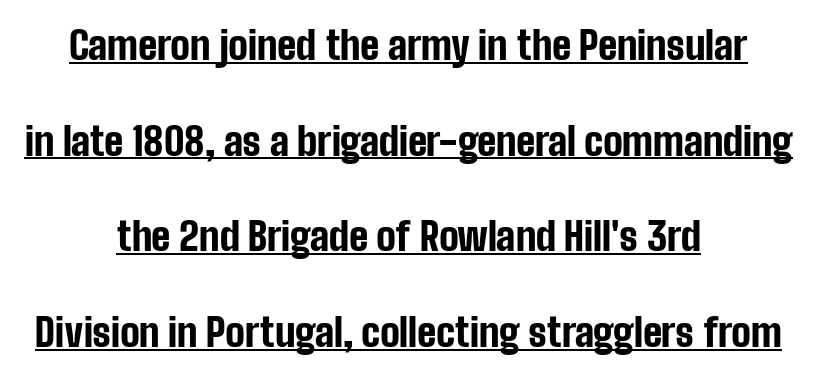
Q: Is the text bold? A: Yes.
Q: Is the text italic (slanted)? A: No, it is upright.
Q: Is the typeface a serif or a sans-serif typeface? A: Sans-serif.
Q: Is the text underlined? A: Yes.
Q: How is the paragraph aligned? A: Centered.
Q: Is the spacing between letters normal or unusually wide? A: Normal.
Q: Is the spacing between lines tight, normal or loose? A: Loose.
Q: Width (condensed, normal, or wide)? A: Condensed.
Q: Stroke contrast? A: Low.
Q: x-height? A: Medium.
Q: Monospaced? A: No.
